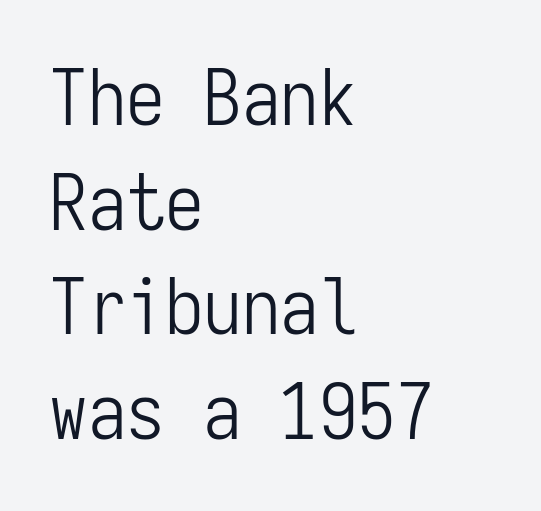
Notice how the passage keeps a crisp vertical edge on the left only. In terms of letterform style, serifs are entirely absent. The glyphs are unaccompanied by any horizontal stroke below them. Characters remain perfectly vertical along every line.
